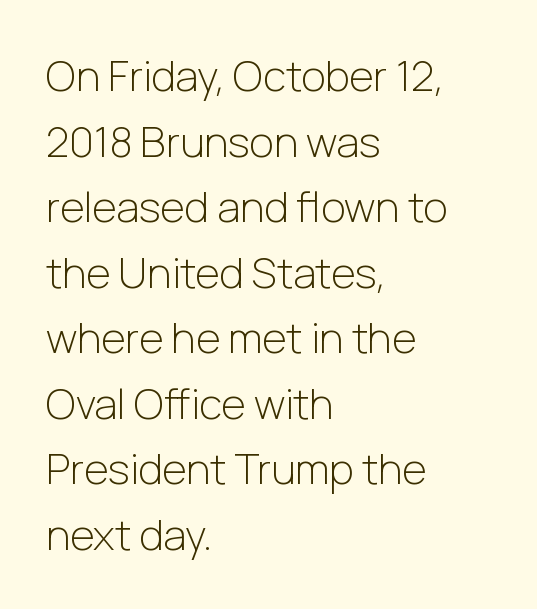
The image shows 42 px light sans-serif type, upright; set left-aligned, normal line spacing (1.56x), normal letter spacing, not underlined; low stroke contrast and a medium x-height.
